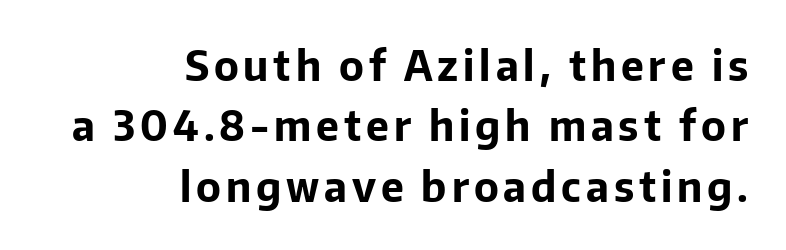
Layout note: lines flush right. Character widths vary here, with narrow letters taking less room than wide ones. No italicization has been applied; the sample stays upright. The block of text has a typical density, with ordinary space between rows. Emphasis by weight is at full strength: bold.
